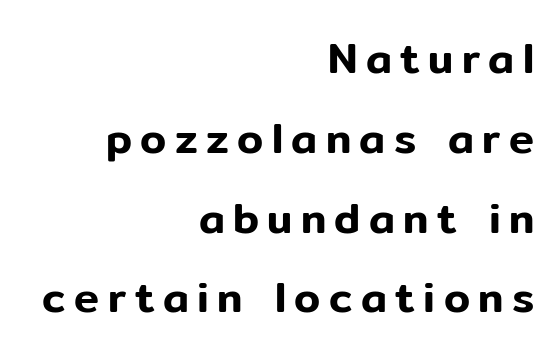
The image shows 42 px sans-serif type, upright; set right-aligned, loose line spacing (1.9x), unusually wide letter spacing (+0.2 em), not underlined; low stroke contrast and a medium x-height.
